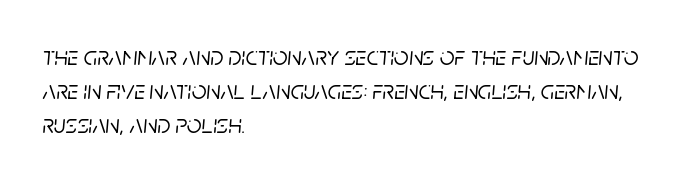
Words float on clear page, feet unadorned. An italicized treatment has been applied to the whole sample. The leading is moderate, giving the passage an even texture. The rag falls on the right side of this text block. Does extra space separate the letters? No, they use regular spacing.
